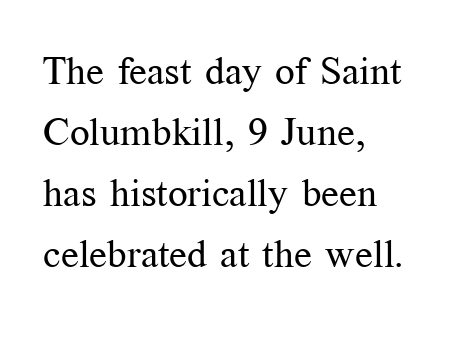
Q: Is the text bold? A: No.
Q: Is the text italic (slanted)? A: No, it is upright.
Q: Is the typeface a serif or a sans-serif typeface? A: Serif.
Q: Is the text underlined? A: No.
Q: How is the paragraph aligned? A: Left-aligned.
Q: Is the spacing between letters normal or unusually wide? A: Normal.
Q: Is the spacing between lines tight, normal or loose? A: Normal.
Q: Width (condensed, normal, or wide)? A: Normal.
Q: Stroke contrast? A: Medium.
Q: x-height? A: Medium.
Q: Monospaced? A: No.
